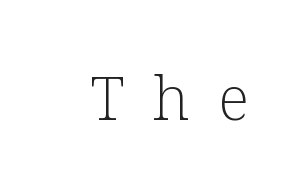
Q: Is the text bold? A: No.
Q: Is the text italic (slanted)? A: No, it is upright.
Q: Is the typeface a serif or a sans-serif typeface? A: Serif.
Q: Is the text underlined? A: No.
Q: Is the spacing between letters normal or unusually wide? A: Unusually wide.
Q: Width (condensed, normal, or wide)? A: Normal.
Q: Stroke contrast? A: Low.
Q: x-height? A: Medium.
Q: Monospaced? A: No.
